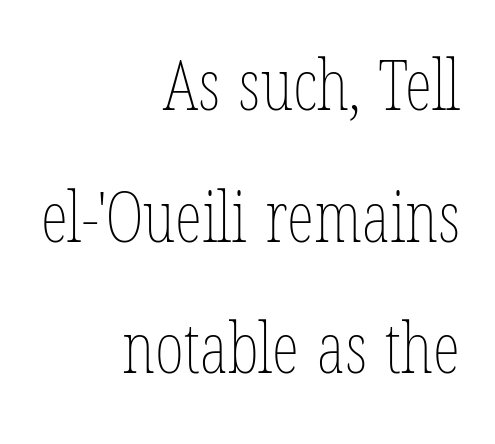
{"italic": "no", "bold": "no", "weight": "thin", "width": "condensed", "stroke_contrast": "low", "x_height": "medium", "monospaced": "no", "underline": "no", "align": "right", "line_spacing_ratio": 1.88, "letter_spacing": "normal", "letter_spacing_em": 0.0, "glyph_px": 70}
